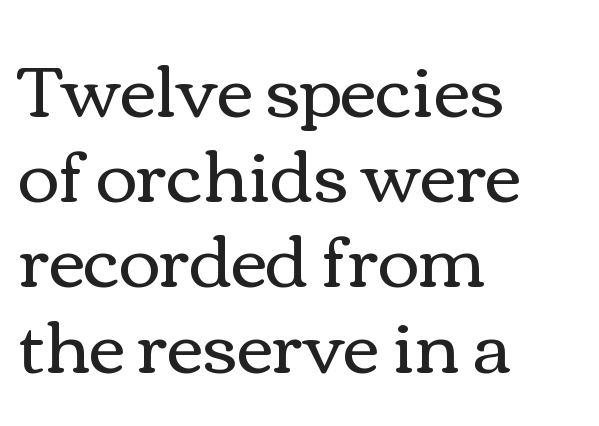
Rendered with straight, roman letterforms. A typesetter would call this proportional, since set widths differ per character. Weight class: somewhere from thin through regular. The gaps between neighbouring characters are ordinary and unremarkable. Beneath every word, the page is bare.
